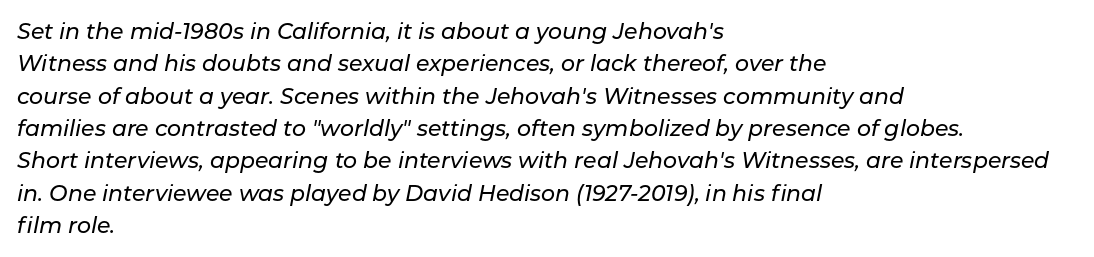
Has an underline been added? It has not. The passage shown stacks its lines at a standard gap. These lines were composed using italics. The type is set solid horizontally, with unmodified tracking. The rendering anchors every line to the left-hand side.
